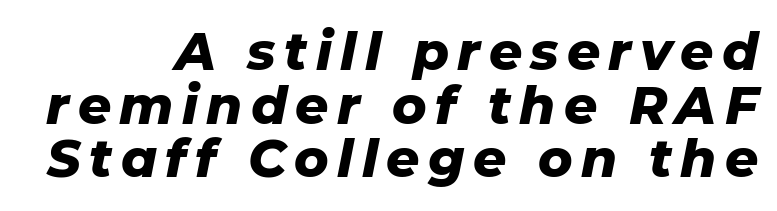
{"italic": "yes", "lean": "right", "slant_degrees": 11, "bold": "yes", "weight": "heavy", "width": "normal", "stroke_contrast": "low", "x_height": "medium", "monospaced": "no", "underline": "no", "align": "right", "line_spacing": "tight", "line_spacing_ratio": 1.03, "glyph_px": 52}
